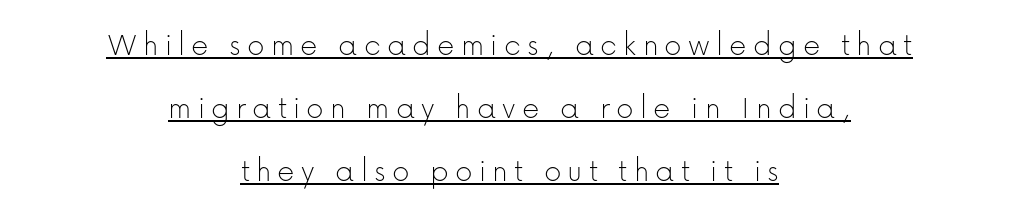
{"serif": "no", "italic": "no", "bold": "no", "weight": "thin", "width": "normal", "stroke_contrast": "low", "x_height": "medium", "monospaced": "no", "underline": "yes", "align": "center", "line_spacing_ratio": 1.86, "glyph_px": 34}
